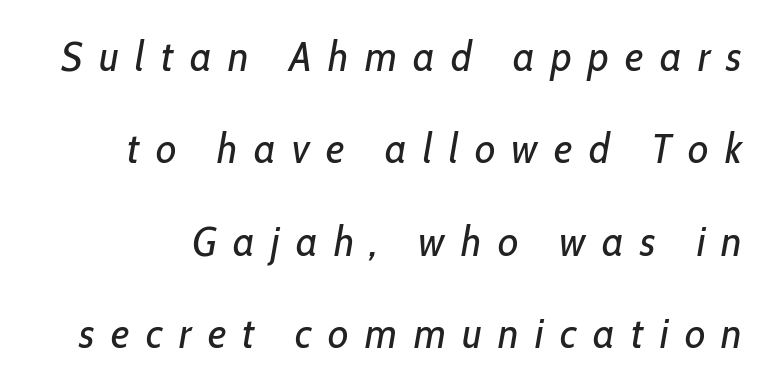
The image shows 42 px regular-weight, condensed type, italic (leaning right); set loose line spacing (2.2x), unusually wide letter spacing (+0.39 em), not underlined; low stroke contrast and a medium x-height.
